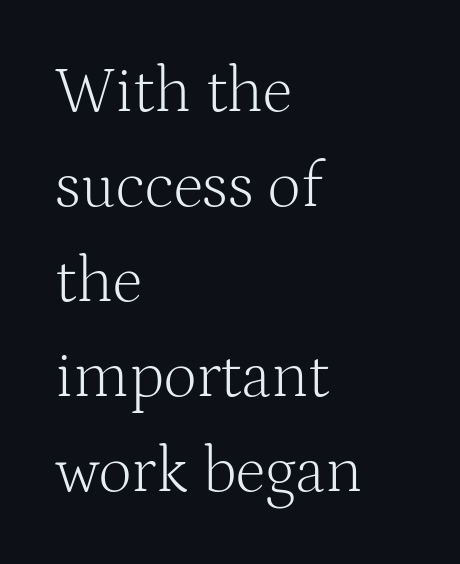
Q: Is the text bold? A: No.
Q: Is the text italic (slanted)? A: No, it is upright.
Q: Is the typeface a serif or a sans-serif typeface? A: Serif.
Q: Is the text underlined? A: No.
Q: How is the paragraph aligned? A: Left-aligned.
Q: Is the spacing between letters normal or unusually wide? A: Normal.
Q: Is the spacing between lines tight, normal or loose? A: Normal.
Q: Width (condensed, normal, or wide)? A: Normal.
Q: Stroke contrast? A: Medium.
Q: x-height? A: Medium.
Q: Monospaced? A: No.
